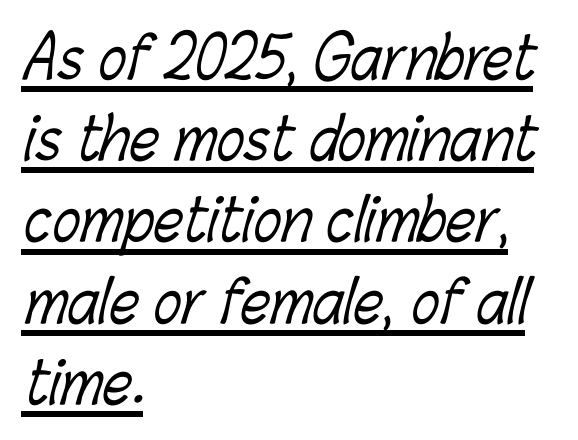
The image shows 58 px light, condensed type; set left-aligned, normal line spacing (1.4x), normal letter spacing, underlined; low stroke contrast and a medium x-height.
